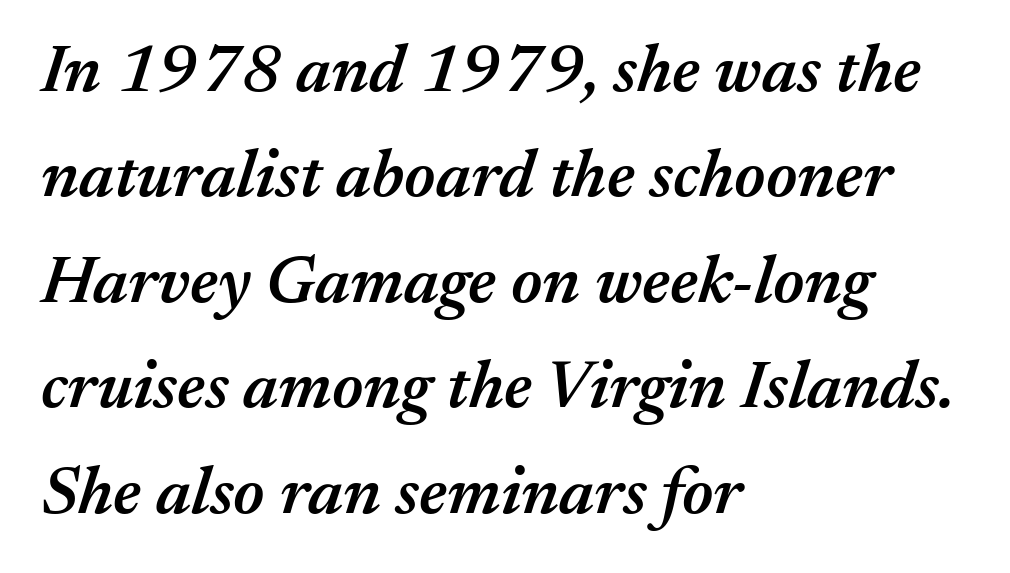
The image shows 68 px semibold type, italic (leaning right); set left-aligned, normal line spacing (1.55x), normal letter spacing, not underlined; medium stroke contrast and a medium x-height.
